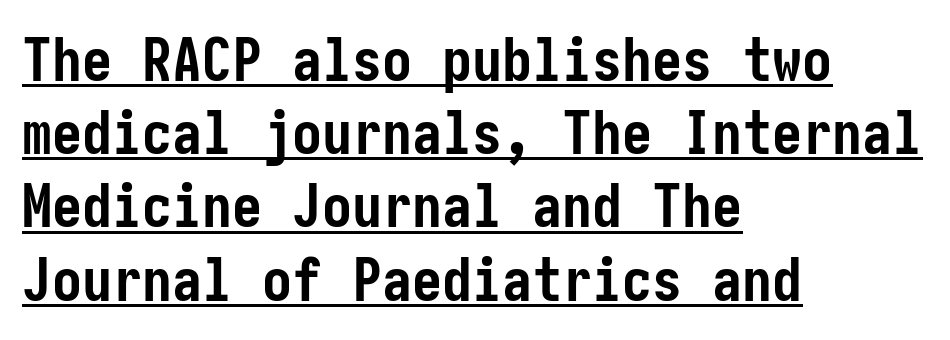
Does the lettering tilt? It doesn't — this is upright. Strokes here are thick enough to call this a true bold. Examine the stroke ends and you'll find no serifs. Inter-character spacing is left at the font's built-in metrics.
